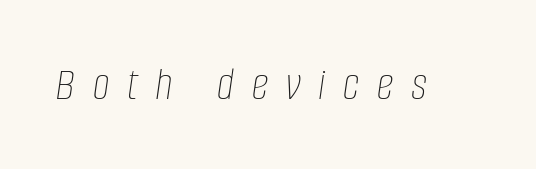
The image shows 48 px thin, condensed type, italic (leaning right); set unusually wide letter spacing (+0.37 em), not underlined; low stroke contrast and a large x-height.
